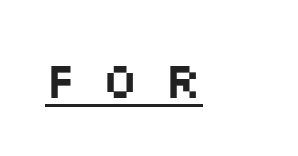
{"serif": "no", "italic": "no", "width": "wide", "stroke_contrast": "medium", "x_height": "large", "monospaced": "no", "underline": "yes", "letter_spacing": "wide", "letter_spacing_em": 0.48, "glyph_px": 51}
